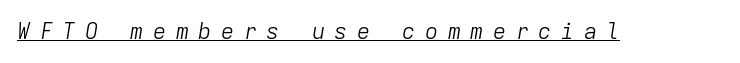
The image shows 22 px text type, italic (leaning right); set unusually wide letter spacing (+0.43 em), underlined.
